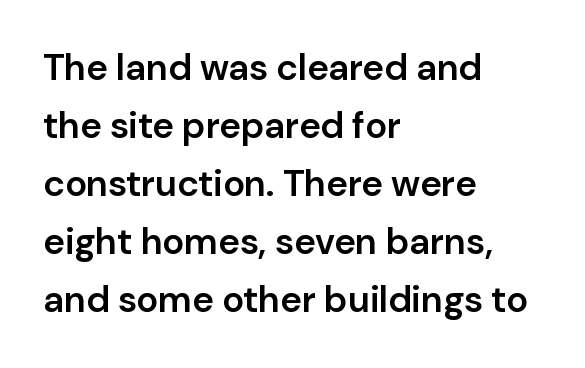
{"serif": "no", "italic": "no", "bold": "semi", "weight": "semibold", "width": "normal", "stroke_contrast": "low", "x_height": "medium", "monospaced": "no", "underline": "no", "align": "left", "line_spacing": "normal", "line_spacing_ratio": 1.57, "letter_spacing": "normal", "letter_spacing_em": 0.0, "glyph_px": 37}
